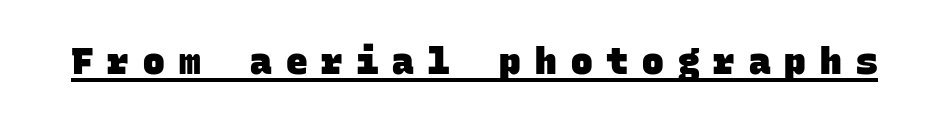
Caption: bold face, heavy strokes. These lines are rendered in a fixed-pitch font. The face used here is rendered with a markedly widened letterfit. The passage shown is typeset with a sans-serif family. This is underlined copy, the kind a proofreader might mark for attention.
